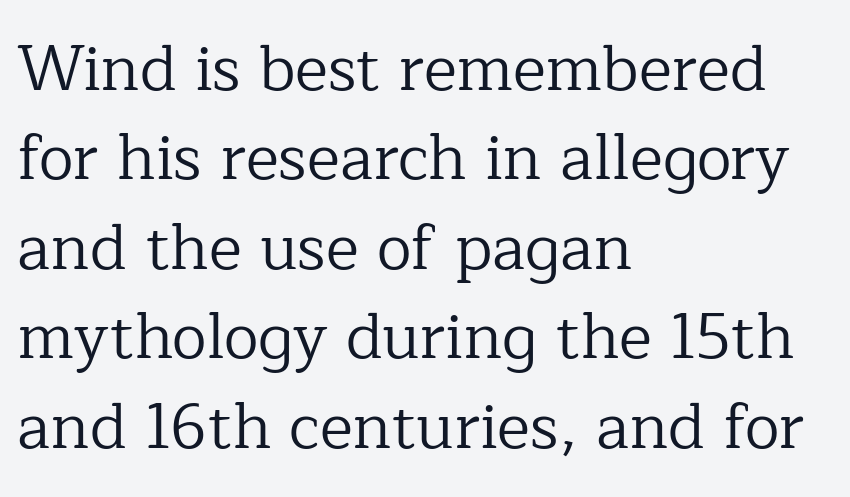
{"serif": "yes", "italic": "no", "bold": "no", "weight": "regular", "width": "normal", "stroke_contrast": "low", "x_height": "medium", "monospaced": "no", "underline": "no", "align": "left", "line_spacing": "normal", "line_spacing_ratio": 1.42, "letter_spacing": "normal", "letter_spacing_em": 0.0, "glyph_px": 63}
